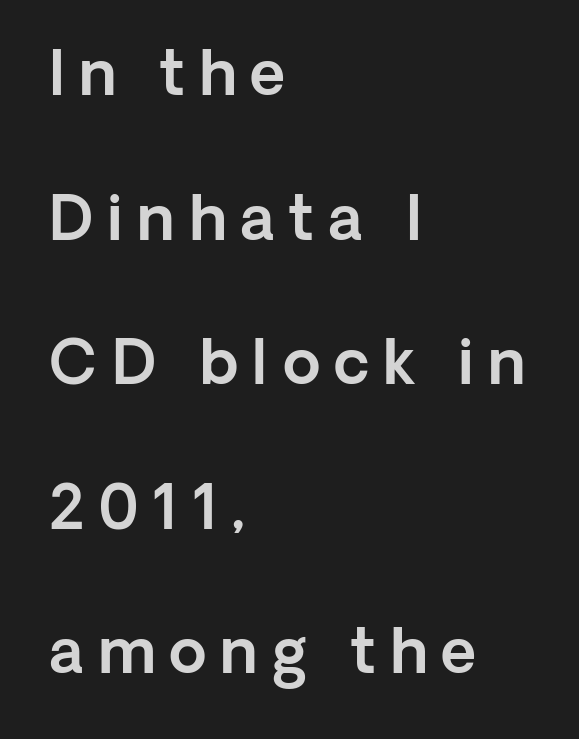
The image shows 61 px sans-serif type, upright; set left-aligned, loose line spacing (2.37x), unusually wide letter spacing (+0.23 em), not underlined; a medium x-height.
